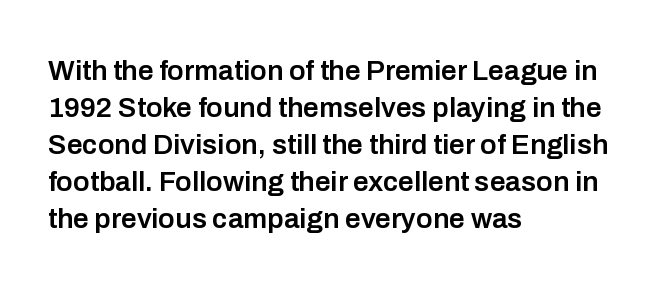
These lines are rendered in a variable-pitch font. Honestly, there is no underline to notice here at all. Every letter is mildly thick-stroked: semibold rather than bold. Reading down the block, your eye returns to a fixed left position each line.
